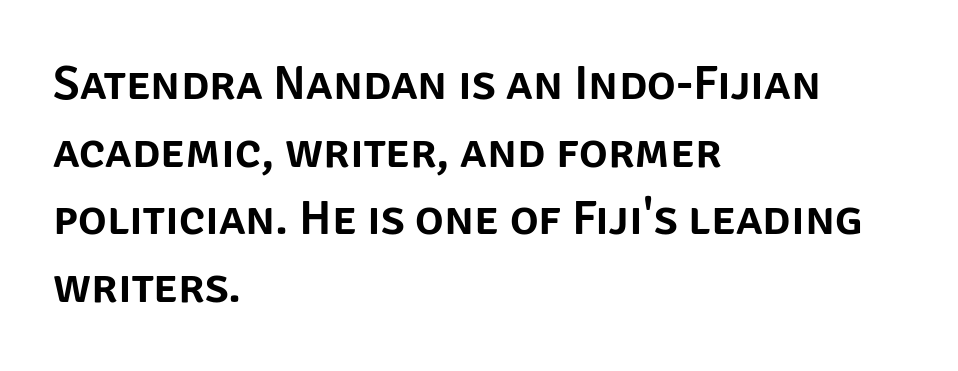
The image shows 48 px sans-serif type, upright; set left-aligned, normal line spacing (1.41x), normal letter spacing, not underlined; low stroke contrast and a large x-height.
